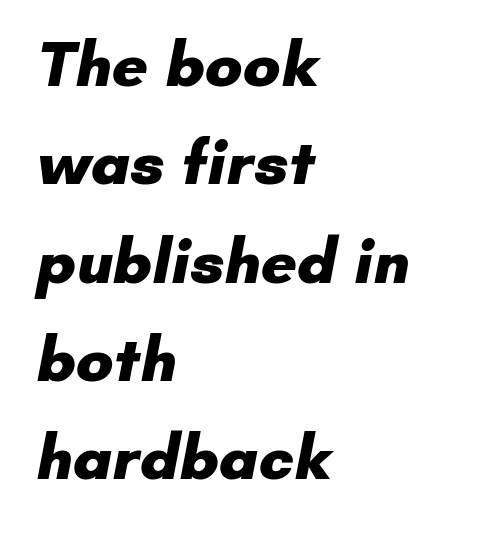
Each letter keeps its own natural width here, so spacing adapts to shape. The typeface chosen for these lines omits serifs. The font is running at its bold setting. Vertically, the passage feels balanced, rows spaced as you'd expect. Does extra space separate the letters? No, they use regular spacing.
